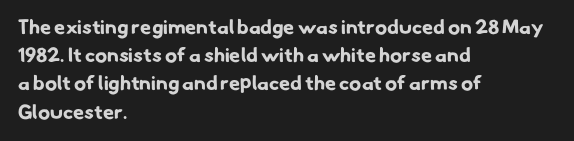
The horizontal fit of the characters is conventional and even. The letters are bold, with thick, heavy strokes. What's the leading like? Ordinary, nothing unusual. The specimen omits any rule beneath the text block's lines.
